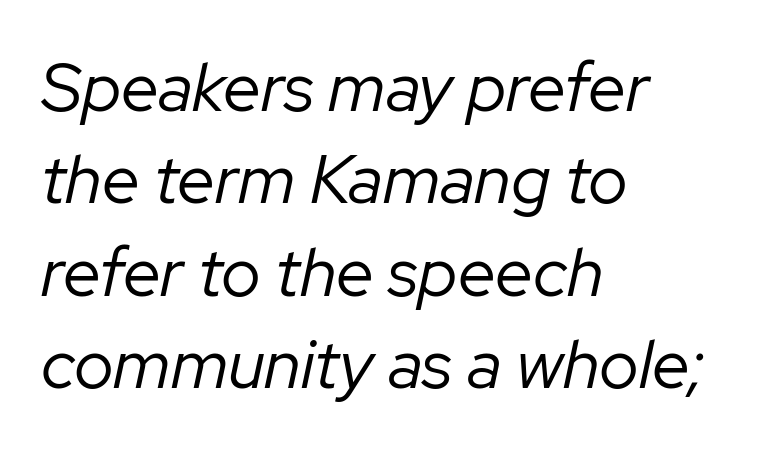
Q: Is the text bold? A: No.
Q: Is the text italic (slanted)? A: Yes, it leans right by about 12 degrees.
Q: Is the text underlined? A: No.
Q: How is the paragraph aligned? A: Left-aligned.
Q: Is the spacing between letters normal or unusually wide? A: Normal.
Q: Is the spacing between lines tight, normal or loose? A: Normal.
Q: Width (condensed, normal, or wide)? A: Normal.
Q: Stroke contrast? A: Low.
Q: x-height? A: Medium.
Q: Monospaced? A: No.
